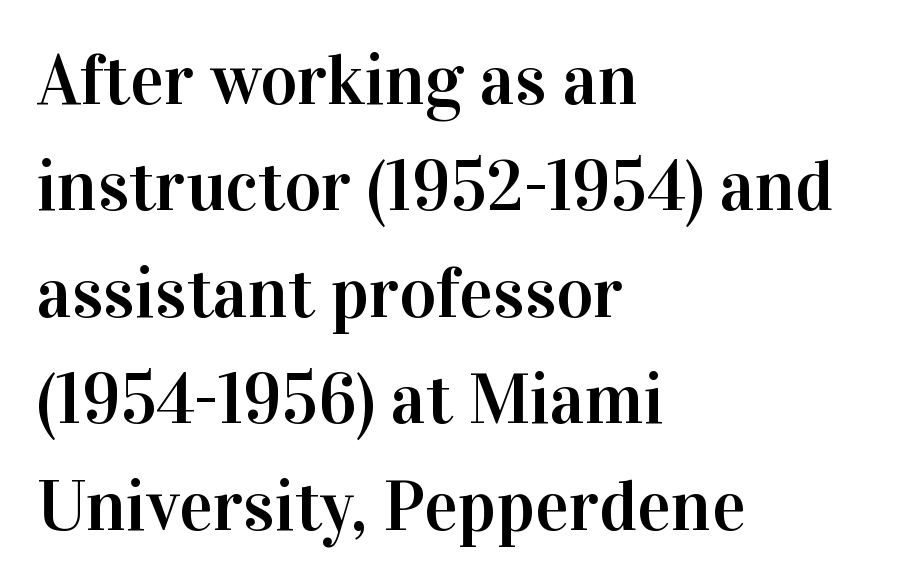
Q: Is the text italic (slanted)? A: No, it is upright.
Q: Is the typeface a serif or a sans-serif typeface? A: Serif.
Q: Is the text underlined? A: No.
Q: How is the paragraph aligned? A: Left-aligned.
Q: Is the spacing between letters normal or unusually wide? A: Normal.
Q: Is the spacing between lines tight, normal or loose? A: Normal.
Q: Width (condensed, normal, or wide)? A: Normal.
Q: Stroke contrast? A: High.
Q: x-height? A: Medium.
Q: Monospaced? A: No.
